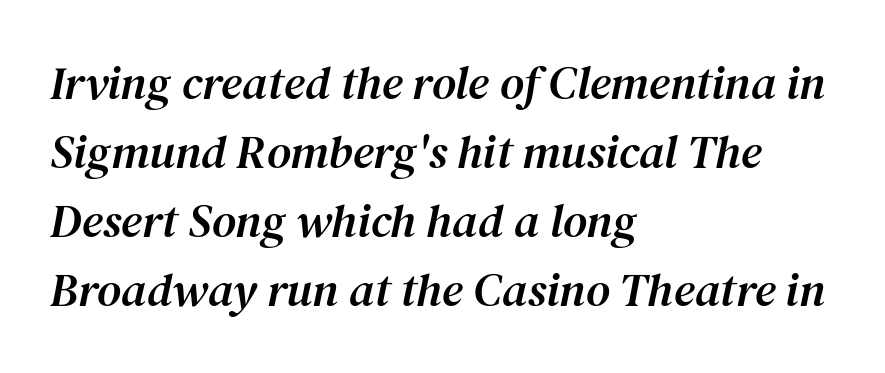
The image shows 47 px serif type, italic (leaning right); set left-aligned, normal line spacing (1.47x), normal letter spacing, not underlined; medium stroke contrast and a medium x-height.
